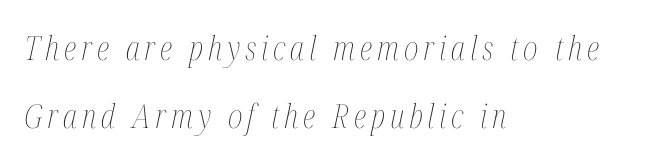
The image shows 33 px thin, condensed type, italic (leaning right); set left-aligned, loose line spacing (2.06x), not underlined; medium stroke contrast and a medium x-height.
